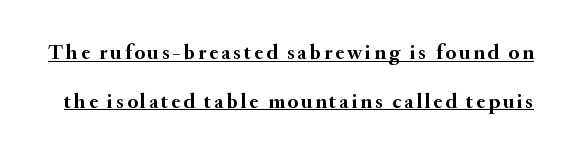
{"italic": "no", "bold": "yes", "underline": "yes", "line_spacing": "loose", "line_spacing_ratio": 2.32, "glyph_px": 21}
